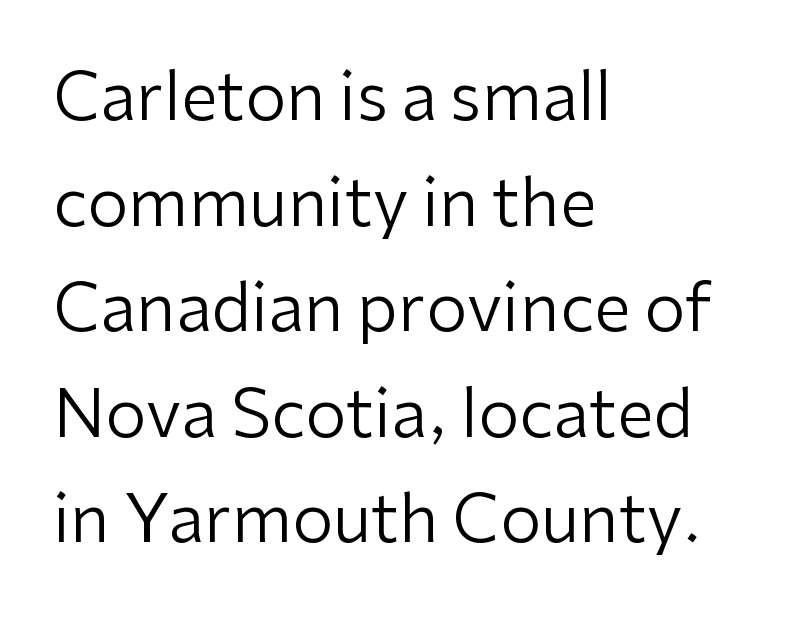
The letters stand straight up with perfectly vertical stems. The passage shown is typeset with a sans-serif family. The rendering uses a moderate line-height, typical for paragraphs. This sample has the flowing, uneven cadence of proportional lettering.
